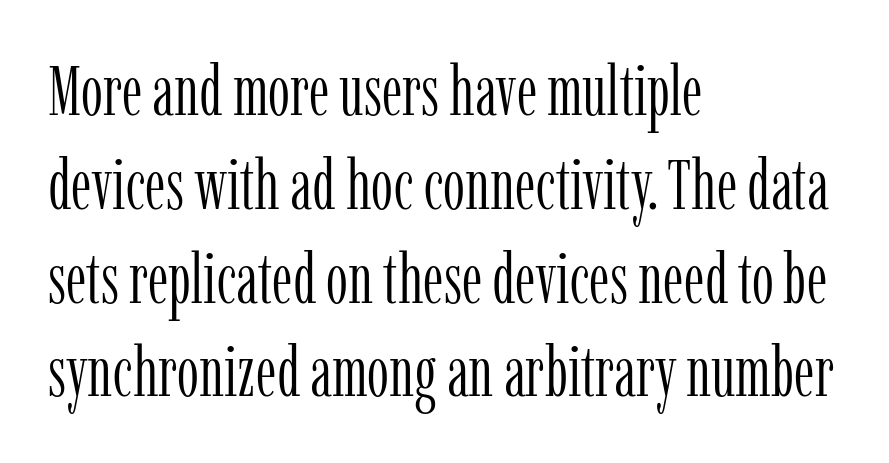
Q: Is the text bold? A: No.
Q: Is the text italic (slanted)? A: No, it is upright.
Q: Is the typeface a serif or a sans-serif typeface? A: Serif.
Q: Is the text underlined? A: No.
Q: How is the paragraph aligned? A: Left-aligned.
Q: Is the spacing between letters normal or unusually wide? A: Normal.
Q: Is the spacing between lines tight, normal or loose? A: Normal.
Q: Width (condensed, normal, or wide)? A: Condensed.
Q: Stroke contrast? A: Low.
Q: x-height? A: Medium.
Q: Monospaced? A: No.
